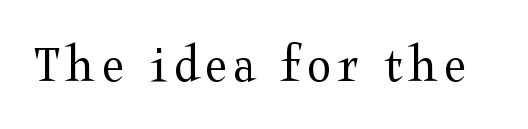
The image shows 55 px regular-weight, wide serif type, upright; set not underlined; medium stroke contrast and a medium x-height.
